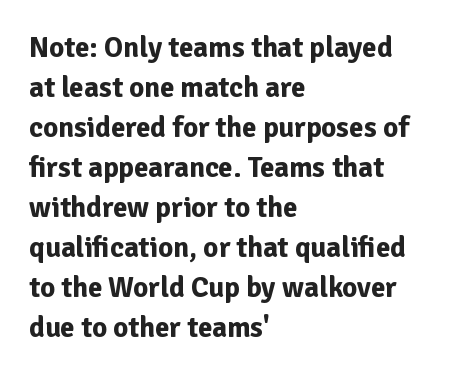
The image shows 29 px bold sans-serif type, upright; set left-aligned, normal line spacing (1.38x), normal letter spacing, not underlined; low stroke contrast and a medium x-height.
